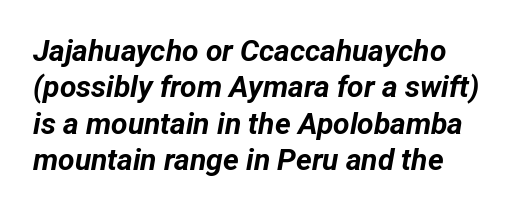
The image shows 30 px bold type, italic (leaning right); set line spacing 1.21x, normal letter spacing, not underlined; low stroke contrast and a medium x-height.
